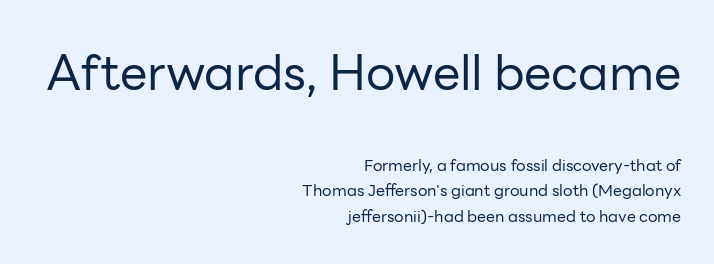
The image shows 49 px regular-weight sans-serif type, upright; set right-aligned, normal line spacing (1.62x), normal letter spacing, not underlined; the first (top) block is 3.06x larger; low stroke contrast and a medium x-height.
